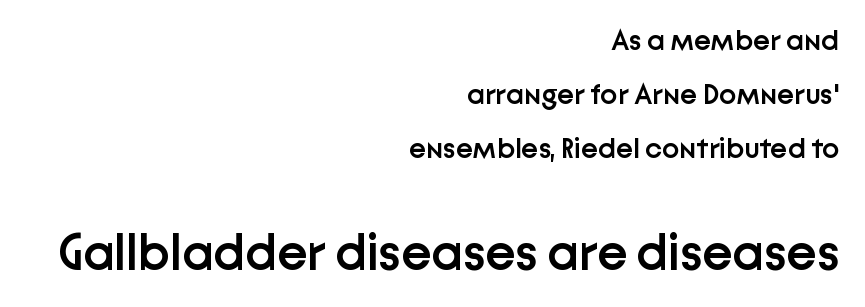
The image shows 51 px semibold sans-serif type, upright; set right-aligned, line spacing 1.86x, normal letter spacing, not underlined; the second (bottom) block is 1.76x larger; low stroke contrast and a medium x-height.
